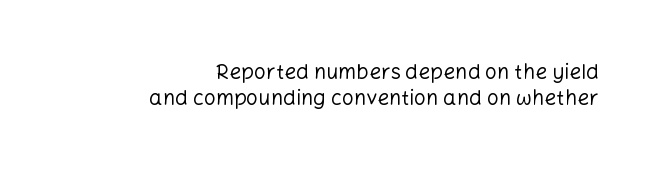
Does the copy run flush right? Yes — the right margin is perfectly even. The rendering keeps characters at their native spacing. Compared with typical paragraphs, the rows here are spaced about the same. The face looks like a standard text weight, possibly lighter. The baseline area is clear.
